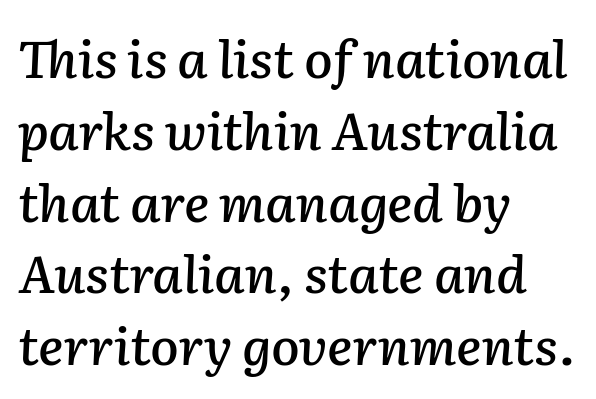
The image shows 52 px text type, italic (leaning right); set left-aligned, normal line spacing (1.38x), normal letter spacing, not underlined; low stroke contrast and a medium x-height.
